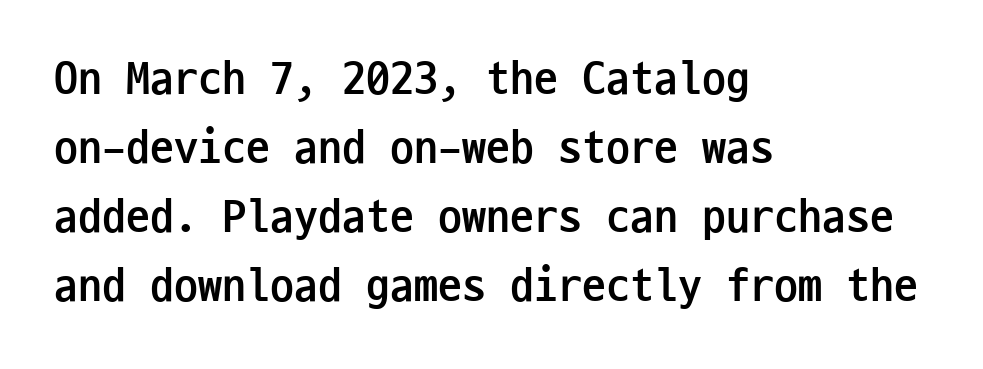
{"serif": "no", "italic": "no", "bold": "yes", "weight": "semibold", "width": "condensed", "stroke_contrast": "low", "x_height": "medium", "monospaced": "yes", "underline": "no", "align": "left", "line_spacing": "normal", "line_spacing_ratio": 1.44, "letter_spacing": "normal", "letter_spacing_em": 0.0, "glyph_px": 48}
